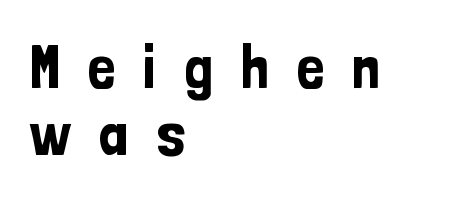
To sum up the face: it is a sans, with no serifs. What stands out about the letter spacing? Its width — letters are far apart. Is this a fixed-width face? No — the glyphs have proportional, varying widths. These lines were composed using upright roman letters. Horizontal alignment here is leftward, the default for most running prose.
